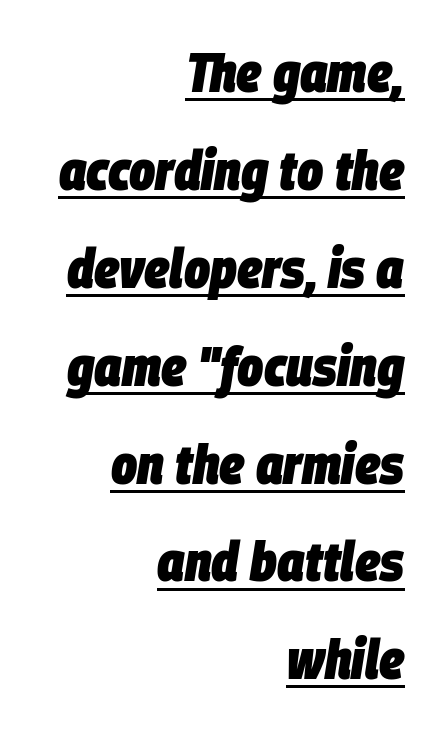
An italicized treatment has been applied to the whole sample. Has an underline been added? It has. Spacing verdict: proportional, widths tailored to each character. How heavy is the stroke? Heavy — this is a bold. The rag falls on the left side of this text block. Nothing unusual about the tracking: characters are spaced as the font intends.
